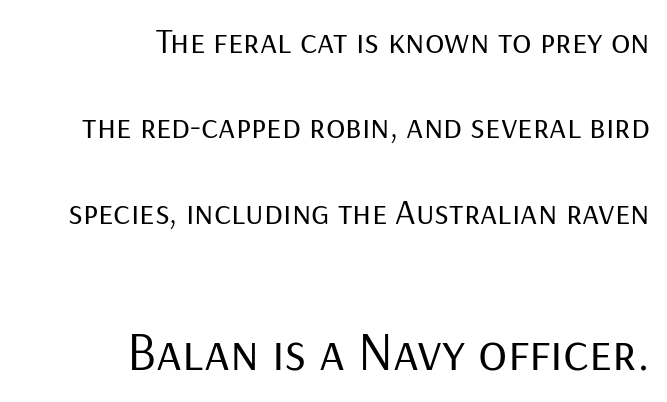
The image shows 54 px regular-weight sans-serif type, upright; set right-aligned, loose line spacing (2.37x), normal letter spacing, not underlined; the second (bottom) block is 1.5x larger; low stroke contrast and a medium x-height.
